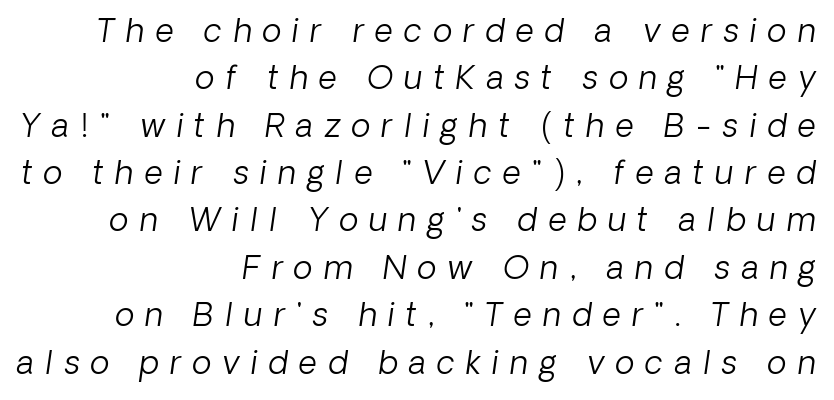
Q: Is the text bold? A: No.
Q: Is the text italic (slanted)? A: Yes, it leans right by about 8 degrees.
Q: Is the text underlined? A: No.
Q: How is the paragraph aligned? A: Right-aligned.
Q: Is the spacing between letters normal or unusually wide? A: Unusually wide.
Q: Is the spacing between lines tight, normal or loose? A: Normal.
Q: Width (condensed, normal, or wide)? A: Normal.
Q: Stroke contrast? A: Low.
Q: x-height? A: Medium.
Q: Monospaced? A: No.
